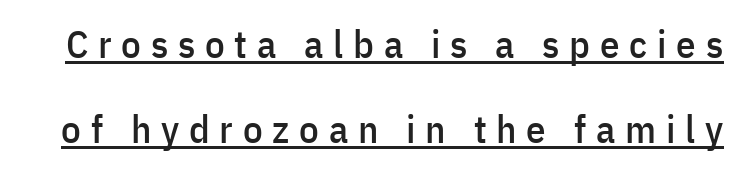
{"serif": "no", "italic": "no", "width": "condensed", "stroke_contrast": "low", "x_height": "medium", "monospaced": "no", "underline": "yes", "line_spacing": "loose", "line_spacing_ratio": 2.19, "letter_spacing": "wide", "letter_spacing_em": 0.25, "glyph_px": 39}
